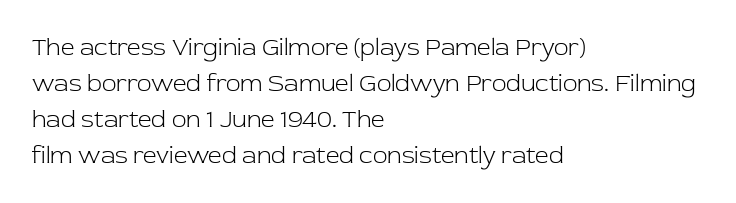
Q: Is the text bold? A: No.
Q: Is the text italic (slanted)? A: No, it is upright.
Q: Is the text underlined? A: No.
Q: How is the paragraph aligned? A: Left-aligned.
Q: Is the spacing between letters normal or unusually wide? A: Normal.
Q: Is the spacing between lines tight, normal or loose? A: Normal.
